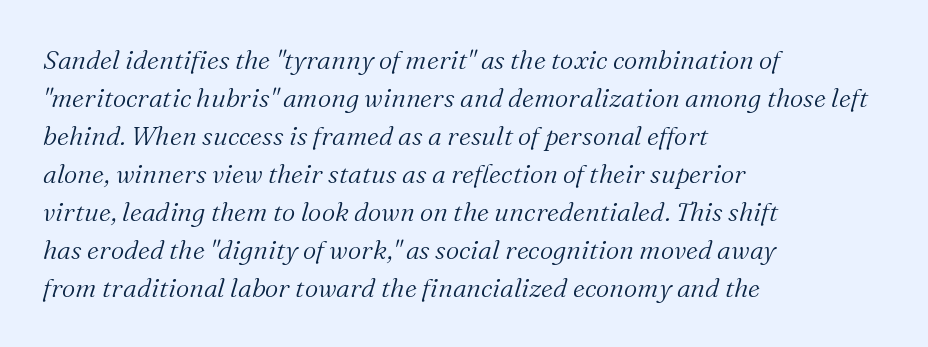
{"italic": "yes", "lean": "right", "slant_degrees": 16, "bold": "no", "underline": "no", "align": "left", "line_spacing": "normal", "line_spacing_ratio": 1.46, "letter_spacing": "normal", "letter_spacing_em": 0.0, "glyph_px": 26}
